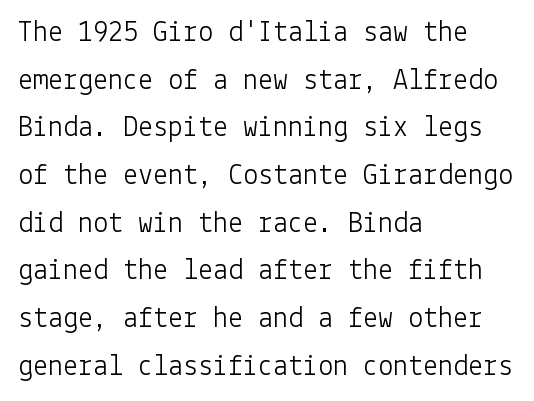
A typesetter would call this zero additional tracking. A normal amount of white space separates one row of letters from the next. The characters are drawn with everyday or finer stroke widths. The passage is arranged the way most books set body copy — flush left. Is there any slant? The stems are plumb.
